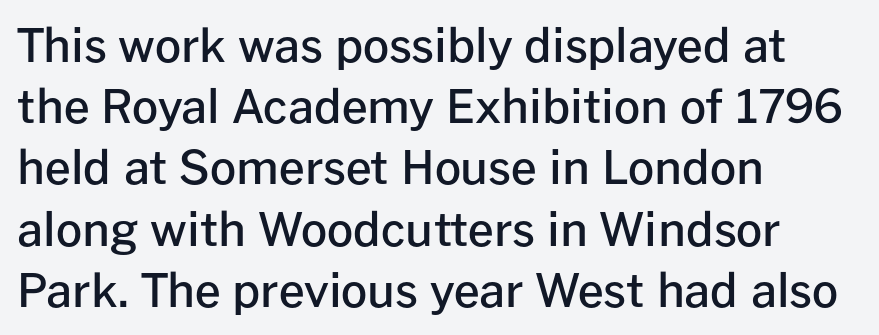
Q: Is the text bold? A: Semi-bold.
Q: Is the text italic (slanted)? A: No, it is upright.
Q: Is the typeface a serif or a sans-serif typeface? A: Sans-serif.
Q: Is the text underlined? A: No.
Q: How is the paragraph aligned? A: Left-aligned.
Q: Is the spacing between letters normal or unusually wide? A: Normal.
Q: Is the spacing between lines tight, normal or loose? A: Normal.
Q: Width (condensed, normal, or wide)? A: Normal.
Q: Stroke contrast? A: Low.
Q: x-height? A: Medium.
Q: Monospaced? A: No.
